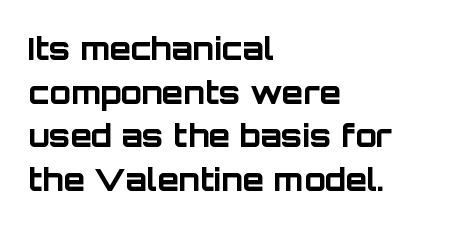
The image shows 31 px bold sans-serif type, upright; set left-aligned, normal line spacing (1.41x), normal letter spacing, not underlined; low stroke contrast and a large x-height.
